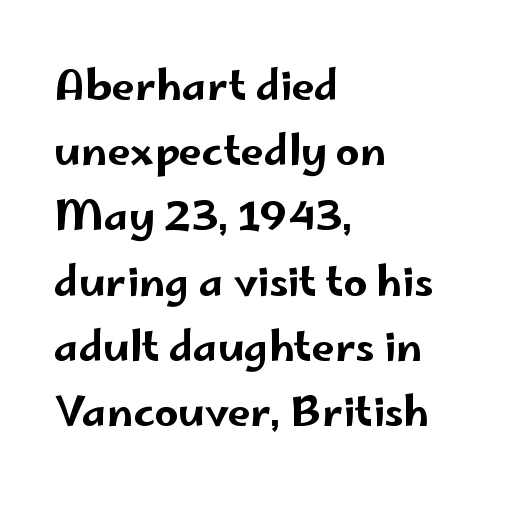
{"serif": "no", "italic": "no", "width": "wide", "stroke_contrast": "low", "x_height": "small", "monospaced": "no", "underline": "no", "align": "left", "line_spacing": "normal", "line_spacing_ratio": 1.59, "letter_spacing": "normal", "letter_spacing_em": 0.0, "glyph_px": 41}
